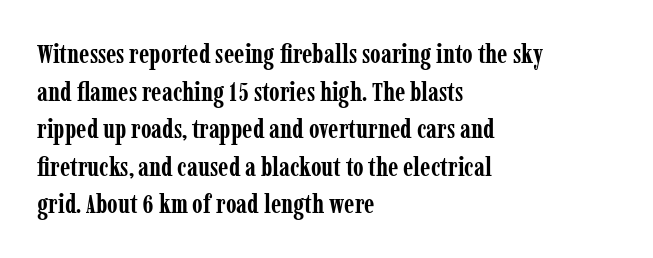
The image shows 27 px bold type, upright; set left-aligned, normal line spacing (1.39x), normal letter spacing, not underlined.
